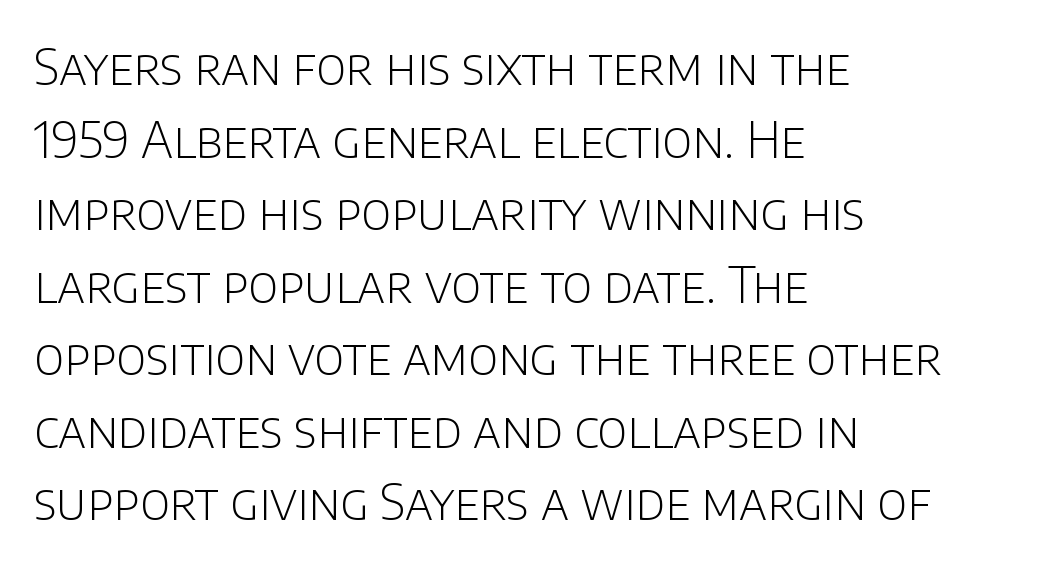
{"serif": "no", "italic": "no", "bold": "no", "weight": "light", "width": "normal", "stroke_contrast": "low", "x_height": "large", "monospaced": "no", "underline": "no", "align": "left", "line_spacing": "normal", "line_spacing_ratio": 1.48, "letter_spacing": "normal", "letter_spacing_em": 0.0, "glyph_px": 49}
